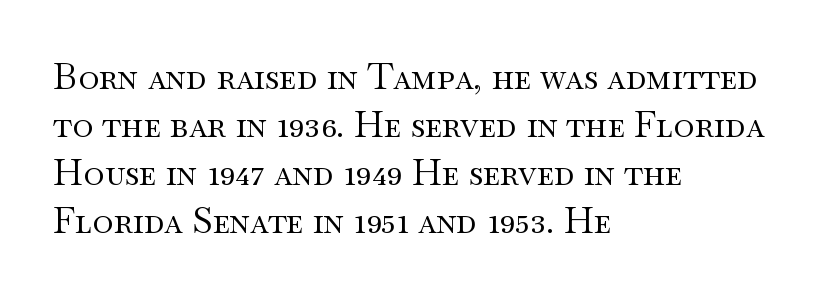
The image shows 36 px regular-weight, wide serif type, upright; set left-aligned, normal line spacing (1.33x), normal letter spacing, not underlined; medium stroke contrast and a small x-height.
